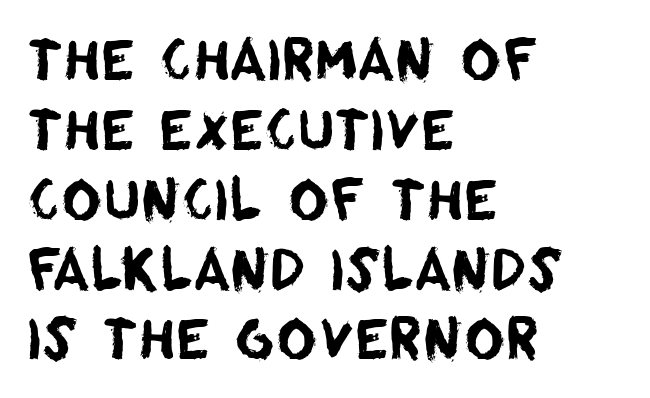
The image shows 55 px sans-serif type; set left-aligned, normal line spacing (1.27x), normal letter spacing, not underlined; low stroke contrast and a large x-height.
